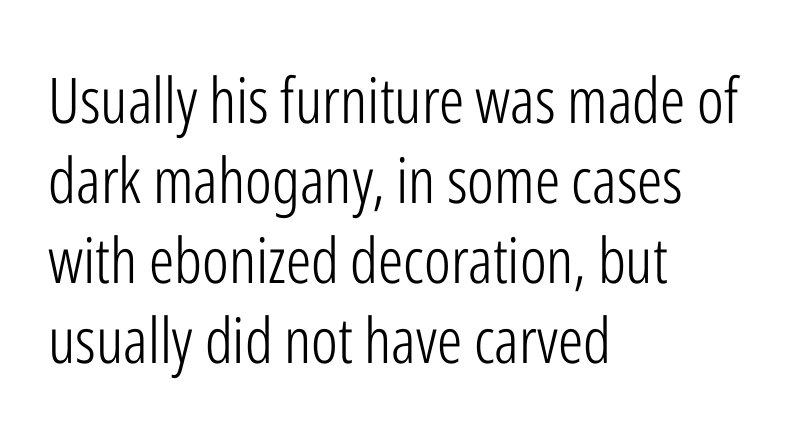
{"serif": "no", "italic": "no", "bold": "no", "weight": "light", "width": "condensed", "stroke_contrast": "low", "x_height": "medium", "monospaced": "no", "underline": "no", "align": "left", "line_spacing": "normal", "line_spacing_ratio": 1.27, "letter_spacing": "normal", "letter_spacing_em": 0.0, "glyph_px": 63}
